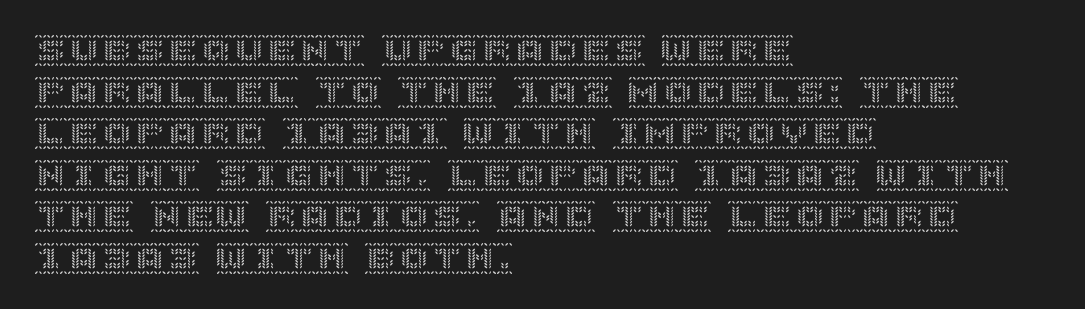
The image shows 33 px text type, upright; set left-aligned, normal line spacing (1.26x), normal letter spacing, not underlined; a large x-height.
